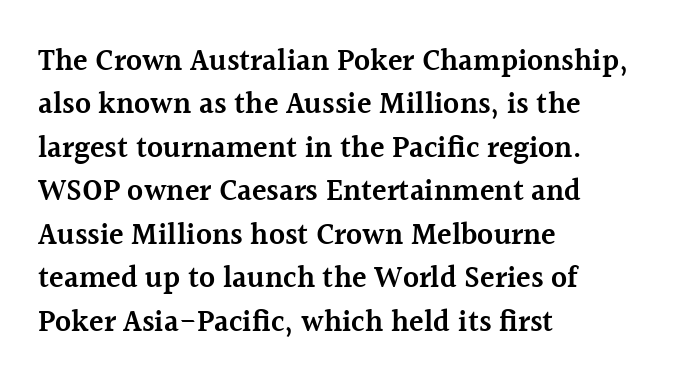
Q: Is the text bold? A: Semi-bold.
Q: Is the text italic (slanted)? A: No, it is upright.
Q: Is the typeface a serif or a sans-serif typeface? A: Serif.
Q: Is the text underlined? A: No.
Q: How is the paragraph aligned? A: Left-aligned.
Q: Is the spacing between letters normal or unusually wide? A: Normal.
Q: Is the spacing between lines tight, normal or loose? A: Normal.
Q: Width (condensed, normal, or wide)? A: Normal.
Q: x-height? A: Medium.
Q: Monospaced? A: No.
